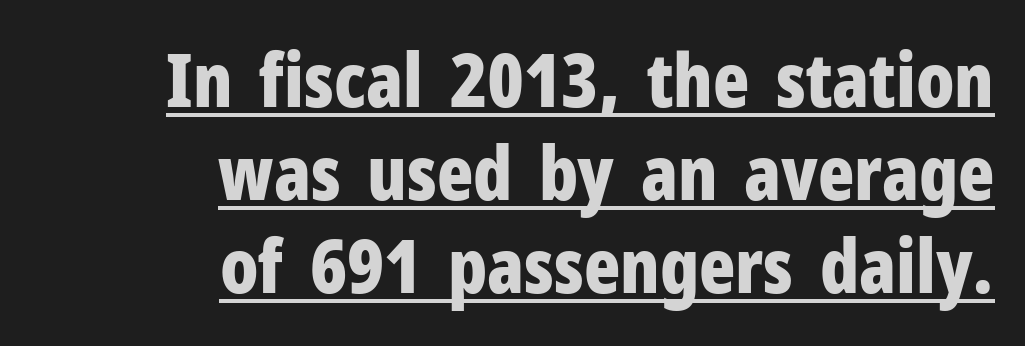
{"serif": "no", "italic": "no", "bold": "yes", "weight": "bold", "width": "condensed", "stroke_contrast": "low", "x_height": "medium", "monospaced": "no", "underline": "yes", "align": "right", "line_spacing_ratio": 1.24, "letter_spacing": "normal", "letter_spacing_em": 0.0, "glyph_px": 75}
